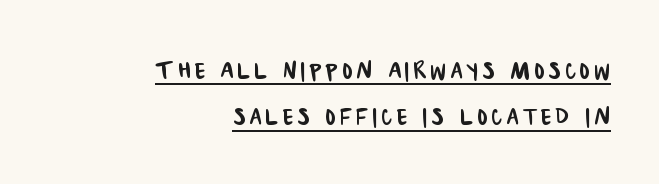
This sample keeps an unexceptional amount of space between lines. The typesetter chose a ragged-left arrangement here. The letters advance in unequal steps, a hallmark of proportional type. The glyphs in this specimen are sans serif. This sample carries an underscore along the baseline area.
